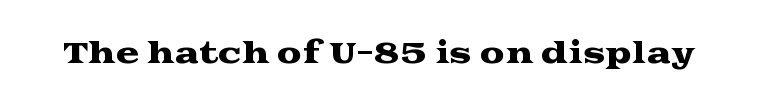
Do the characters align in a grid? No, the font is proportional. Underline: absent. What kind of face is this? One with serifs. Nothing unusual about the tracking: characters are spaced as the font intends. In terms of posture, this sample is upright.
